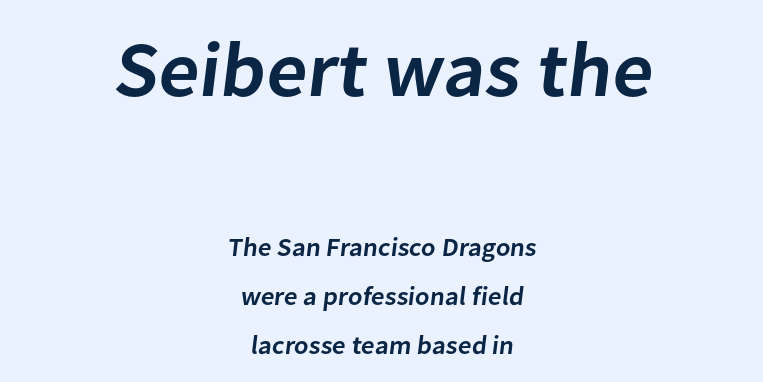
{"serif": "no", "bold": "semi", "weight": "semibold", "width": "normal", "stroke_contrast": "low", "x_height": "medium", "monospaced": "no", "underline": "no", "align": "center", "line_spacing": "loose", "line_spacing_ratio": 1.9, "letter_spacing": "normal", "letter_spacing_em": 0.0, "larger_block": "first", "size_ratio": 3.0, "glyph_px": 78}
